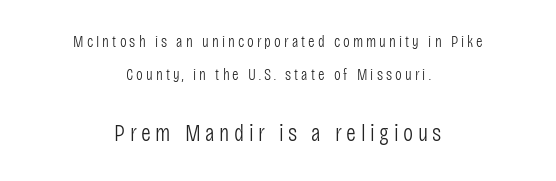
The image shows 24 px text type, upright; set centered, loose line spacing (2.09x), not underlined; the second (bottom) block is 1.5x larger.
